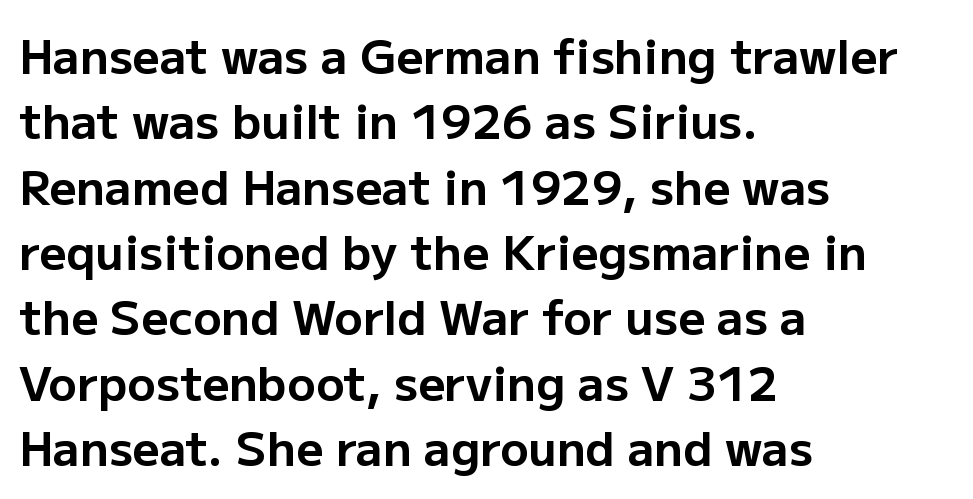
{"serif": "no", "italic": "no", "bold": "yes", "weight": "bold", "width": "normal", "stroke_contrast": "low", "x_height": "medium", "monospaced": "no", "underline": "no", "align": "left", "line_spacing": "normal", "line_spacing_ratio": 1.39, "letter_spacing": "normal", "letter_spacing_em": 0.0, "glyph_px": 47}
